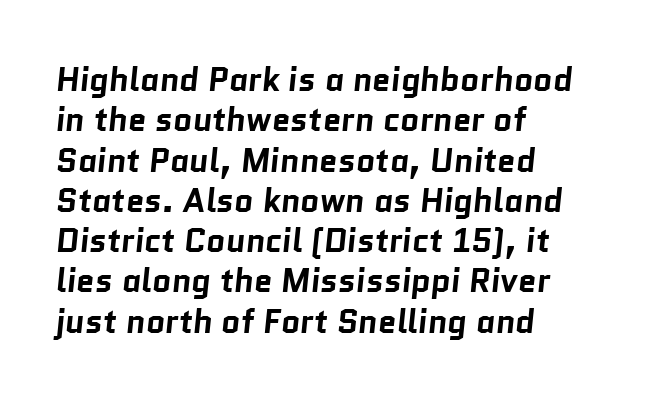
The setting favours the left margin, as ordinary paragraphs usually do. The passage shown is typed in a proportional face where columns would drift. A typesetter would call this zero additional tracking. Examine the stroke ends and you'll find no serifs. Caption: bold face, heavy strokes. No word sits above an underline.
